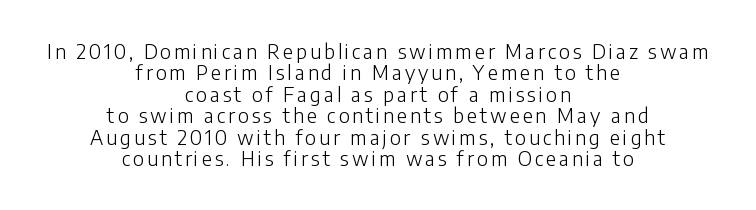
The image shows 20 px text type, upright; set centered, tight line spacing (1.07x), not underlined.
